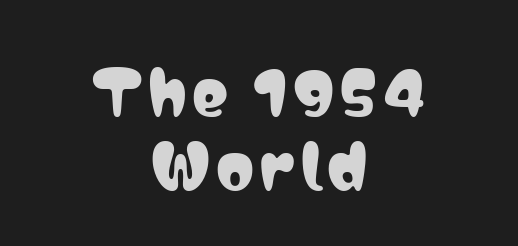
Note the varied advance widths — an 'i' is clearly narrower than an 'm'. Designer's note — italics off, roman on. Lines of text with bare space underneath. These lines are centered, leaving both edges ragged. Serif or sans? Sans — the stroke terminals are bare.
